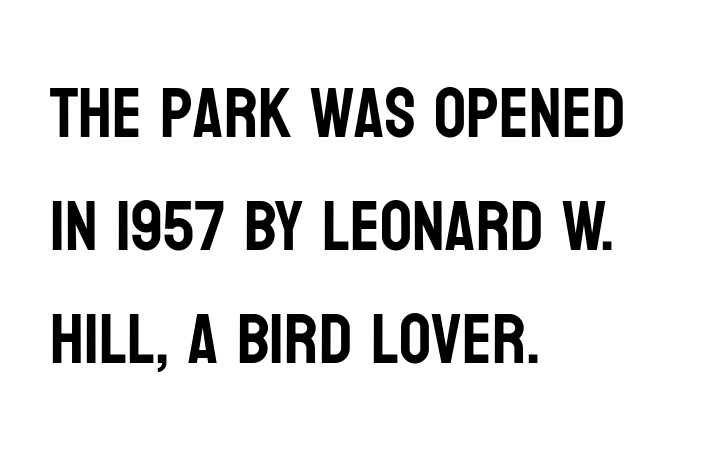
Q: Is the text italic (slanted)? A: No, it is upright.
Q: Is the typeface a serif or a sans-serif typeface? A: Sans-serif.
Q: Is the text underlined? A: No.
Q: How is the paragraph aligned? A: Left-aligned.
Q: Is the spacing between letters normal or unusually wide? A: Normal.
Q: Is the spacing between lines tight, normal or loose? A: Normal.
Q: Width (condensed, normal, or wide)? A: Condensed.
Q: Stroke contrast? A: Low.
Q: x-height? A: Large.
Q: Monospaced? A: No.
